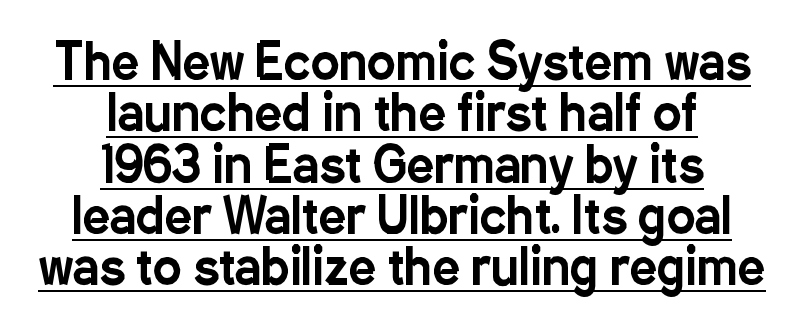
{"serif": "no", "italic": "no", "width": "condensed", "stroke_contrast": "low", "x_height": "medium", "monospaced": "no", "underline": "yes", "align": "center", "line_spacing": "tight", "line_spacing_ratio": 1.07, "letter_spacing": "normal", "letter_spacing_em": 0.0, "glyph_px": 48}
